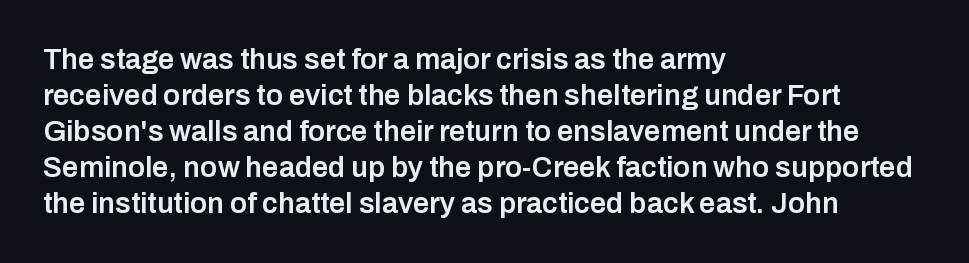
{"serif": "no", "italic": "no", "bold": "semi", "weight": "semibold", "width": "normal", "stroke_contrast": "low", "x_height": "medium", "monospaced": "no", "underline": "no", "align": "left", "line_spacing_ratio": 1.24, "letter_spacing": "normal", "letter_spacing_em": 0.0, "glyph_px": 29}
